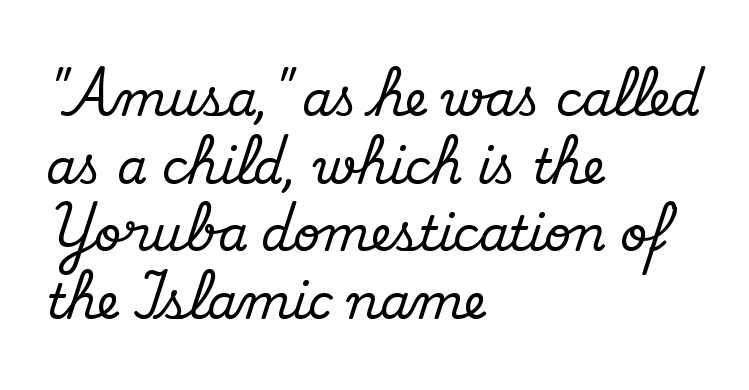
Q: Is the text italic (slanted)? A: Yes.
Q: Is the typeface a serif or a sans-serif typeface? A: Serif.
Q: Is the text underlined? A: No.
Q: How is the paragraph aligned? A: Left-aligned.
Q: Is the spacing between letters normal or unusually wide? A: Normal.
Q: Is the spacing between lines tight, normal or loose? A: Normal.
Q: Width (condensed, normal, or wide)? A: Normal.
Q: Stroke contrast? A: Medium.
Q: x-height? A: Small.
Q: Monospaced? A: No.
